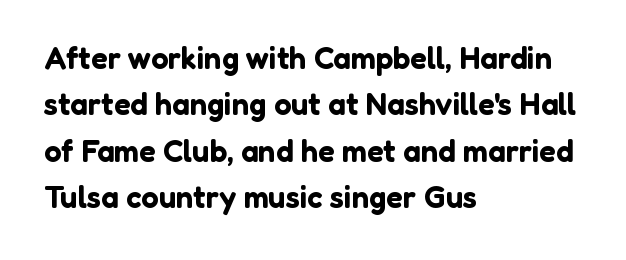
{"serif": "no", "italic": "no", "width": "normal", "stroke_contrast": "low", "x_height": "medium", "monospaced": "no", "underline": "no", "align": "left", "line_spacing": "normal", "line_spacing_ratio": 1.5, "letter_spacing": "normal", "letter_spacing_em": 0.0, "glyph_px": 31}
